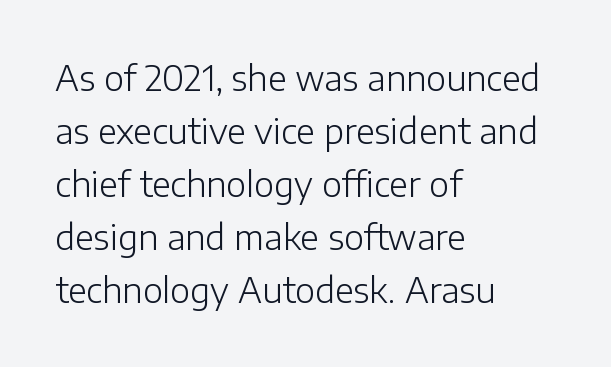
The image shows 34 px light sans-serif type, upright; set left-aligned, normal line spacing (1.56x), normal letter spacing, not underlined; low stroke contrast and a medium x-height.
